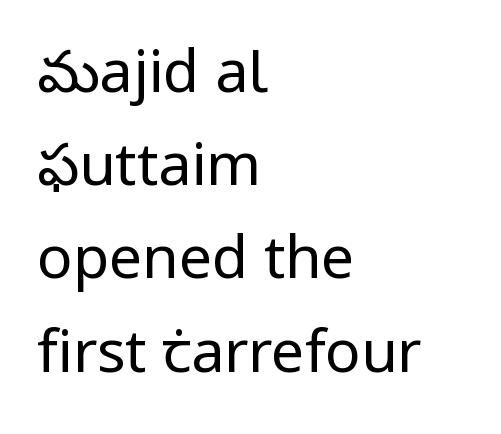
Anything drawn beneath the words? Only blank space. Default kerning and tracking; the words read as compact shapes. The glyphs in this specimen are sans serif. The designer left line spacing at the default. Stems here are at most as thick as an everyday book face. The typography opts for an upright posture over an oblique one.
